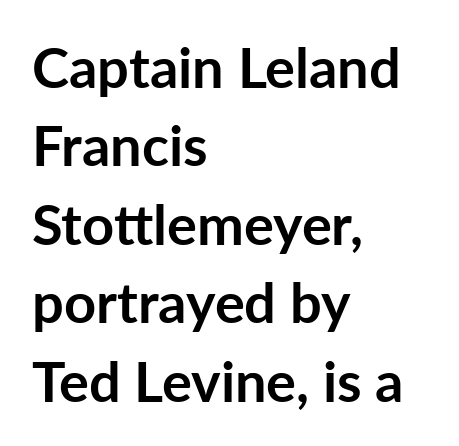
Line beginnings align vertically; line endings do not. The text was rendered using a sans face with plain stroke endings. Heavy, bold letterforms. Descenders hang freely into open space.
